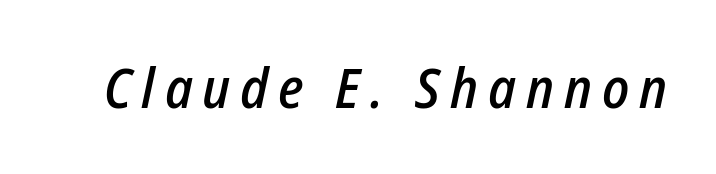
Q: Is the text bold? A: Semi-bold.
Q: Is the text italic (slanted)? A: Yes, it leans right by about 12 degrees.
Q: Is the text underlined? A: No.
Q: Width (condensed, normal, or wide)? A: Condensed.
Q: Stroke contrast? A: Low.
Q: x-height? A: Medium.
Q: Monospaced? A: No.
